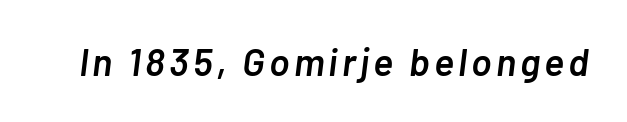
The image shows 38 px semibold type, italic (leaning right); set not underlined; low stroke contrast and a medium x-height.
